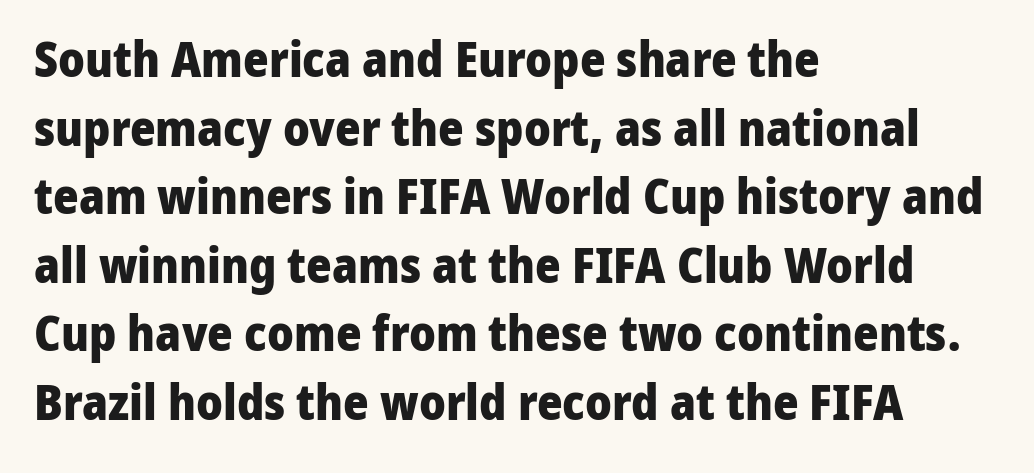
The passage shown is not underscored anywhere. These lines carry a lot of weight — the face is fully bold. Each letter's strokes conclude bluntly, with no projecting serifs. Vertical strokes here are truly vertical. Do the characters align in a grid? No, the font is proportional.
